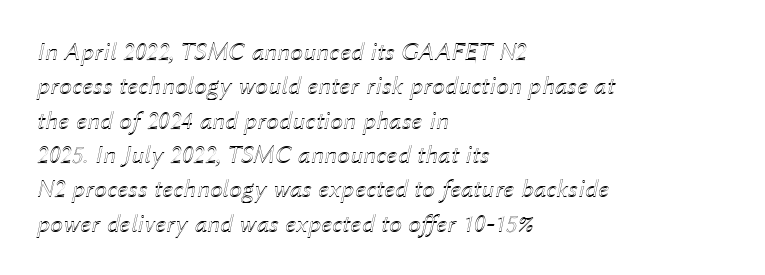
The image shows 26 px text type, italic (leaning right); set left-aligned, normal line spacing (1.32x), normal letter spacing, not underlined.
